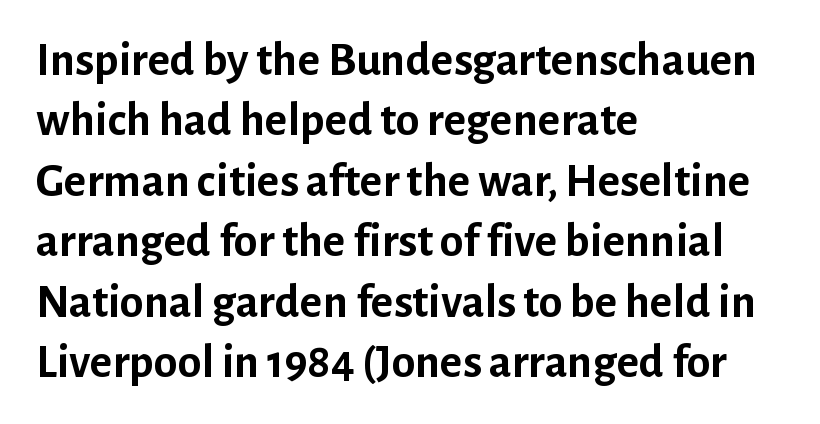
Q: Is the text bold? A: Yes.
Q: Is the text italic (slanted)? A: No, it is upright.
Q: Is the typeface a serif or a sans-serif typeface? A: Sans-serif.
Q: Is the text underlined? A: No.
Q: How is the paragraph aligned? A: Left-aligned.
Q: Is the spacing between letters normal or unusually wide? A: Normal.
Q: Is the spacing between lines tight, normal or loose? A: Normal.
Q: Width (condensed, normal, or wide)? A: Normal.
Q: Stroke contrast? A: Low.
Q: x-height? A: Medium.
Q: Monospaced? A: No.
